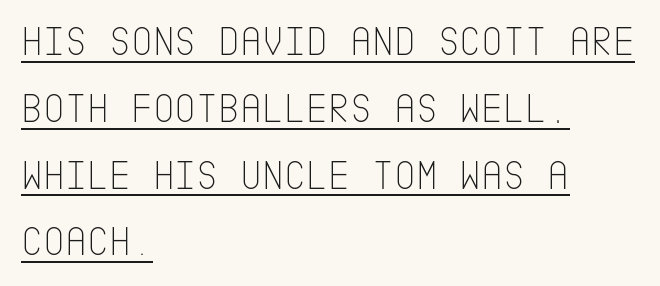
{"serif": "no", "italic": "no", "bold": "no", "weight": "thin", "width": "condensed", "stroke_contrast": "low", "x_height": "large", "underline": "yes", "align": "left", "line_spacing": "normal", "line_spacing_ratio": 1.59, "letter_spacing": "normal", "letter_spacing_em": 0.0, "glyph_px": 42}
